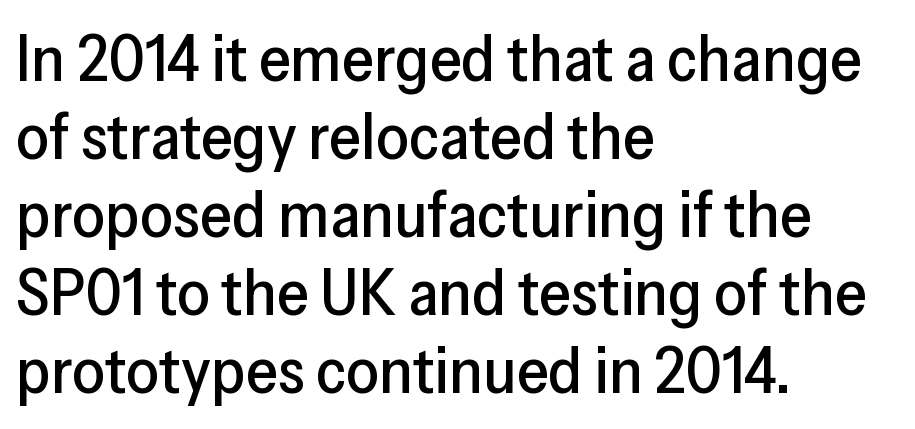
Q: Is the text italic (slanted)? A: No, it is upright.
Q: Is the typeface a serif or a sans-serif typeface? A: Sans-serif.
Q: Is the text underlined? A: No.
Q: How is the paragraph aligned? A: Left-aligned.
Q: Is the spacing between letters normal or unusually wide? A: Normal.
Q: Width (condensed, normal, or wide)? A: Normal.
Q: Stroke contrast? A: Low.
Q: x-height? A: Medium.
Q: Monospaced? A: No.
